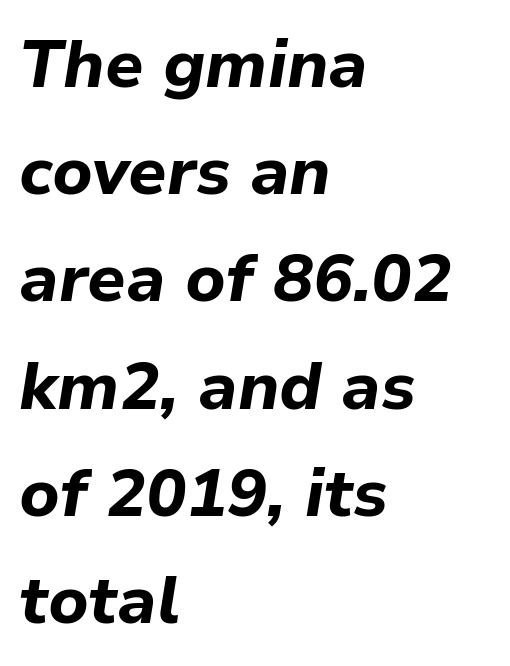
Q: Is the text bold? A: Yes.
Q: Is the text italic (slanted)? A: Yes, it leans right by about 9 degrees.
Q: Is the text underlined? A: No.
Q: How is the paragraph aligned? A: Left-aligned.
Q: Is the spacing between letters normal or unusually wide? A: Normal.
Q: Is the spacing between lines tight, normal or loose? A: Normal.
Q: Width (condensed, normal, or wide)? A: Normal.
Q: Stroke contrast? A: Low.
Q: x-height? A: Medium.
Q: Monospaced? A: No.
